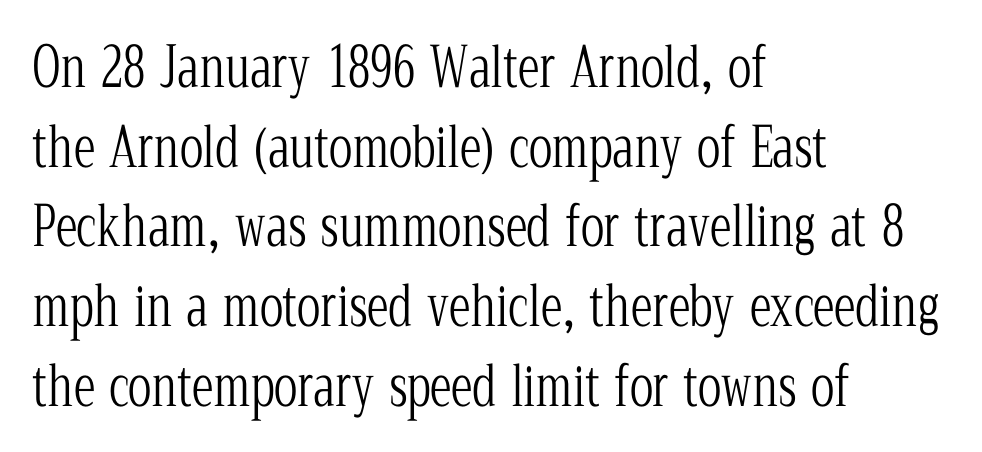
Has an underline been added? It has not. Default kerning and tracking; the words read as compact shapes. The face used here is seriffed, in the tradition of book romans. The letters stand straight up with perfectly vertical stems. Compared with typical paragraphs, the rows here are spaced about the same.
